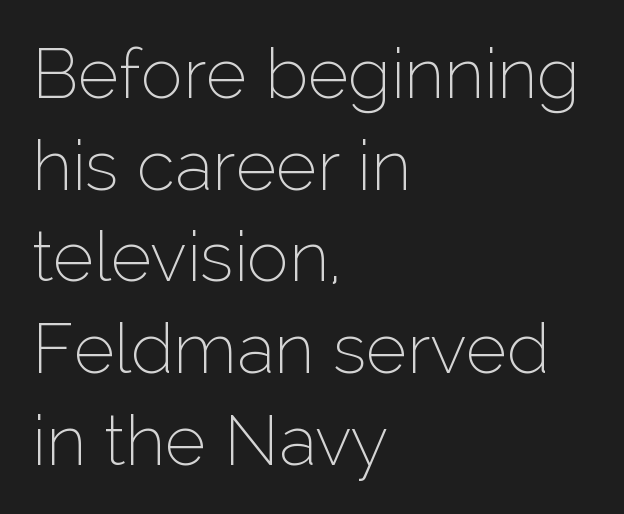
Q: Is the text bold? A: No.
Q: Is the text italic (slanted)? A: No, it is upright.
Q: Is the typeface a serif or a sans-serif typeface? A: Sans-serif.
Q: Is the text underlined? A: No.
Q: How is the paragraph aligned? A: Left-aligned.
Q: Is the spacing between letters normal or unusually wide? A: Normal.
Q: Is the spacing between lines tight, normal or loose? A: Normal.
Q: Width (condensed, normal, or wide)? A: Normal.
Q: Stroke contrast? A: Low.
Q: x-height? A: Medium.
Q: Monospaced? A: No.
